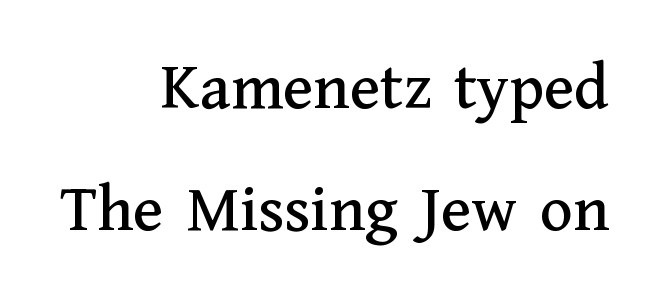
Q: Is the text italic (slanted)? A: No, it is upright.
Q: Is the typeface a serif or a sans-serif typeface? A: Serif.
Q: Is the text underlined? A: No.
Q: How is the paragraph aligned? A: Right-aligned.
Q: Is the spacing between letters normal or unusually wide? A: Normal.
Q: Width (condensed, normal, or wide)? A: Normal.
Q: Stroke contrast? A: Medium.
Q: x-height? A: Medium.
Q: Monospaced? A: No.
